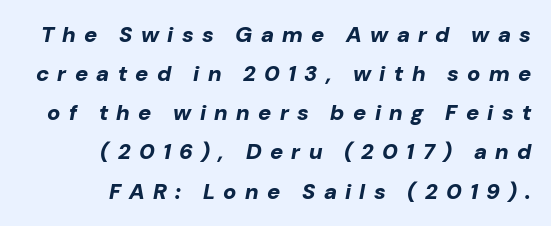
Q: Is the text bold? A: Yes.
Q: Is the text italic (slanted)? A: Yes, it leans right by about 10 degrees.
Q: Is the text underlined? A: No.
Q: How is the paragraph aligned? A: Right-aligned.
Q: Is the spacing between letters normal or unusually wide? A: Unusually wide.
